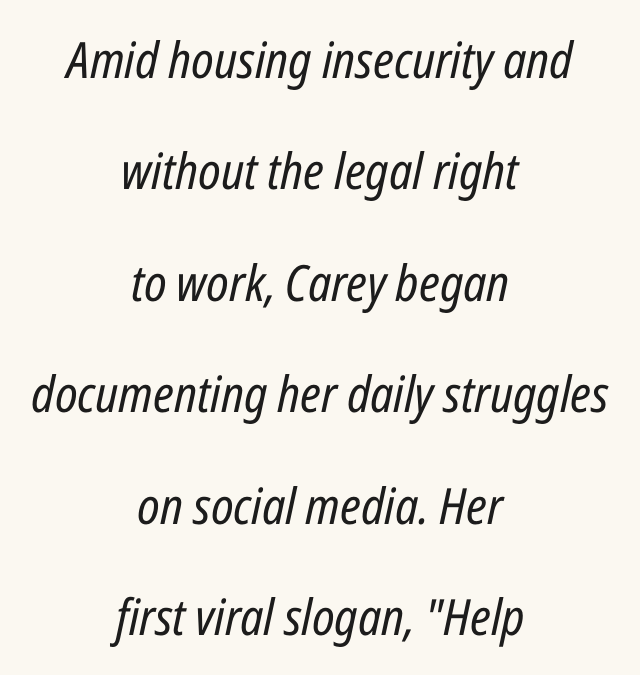
The image shows 50 px regular-weight, condensed type, italic (leaning right); set centered, loose line spacing (2.23x), normal letter spacing, not underlined; low stroke contrast and a medium x-height.
